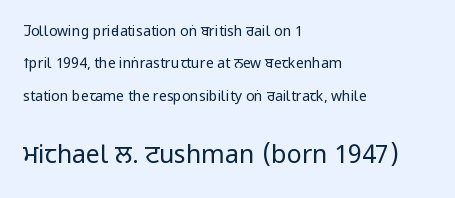
Scale increases going downward across the two blocks. Compared with a typical body face, this is equally light or lighter still. Letter spacing: default. Is there any slant? The stems are plumb. Every row of glyphs begins at an identical x-position on the left.
